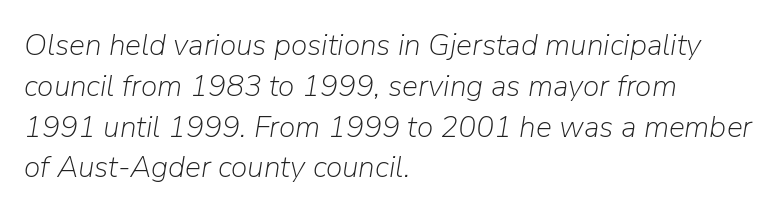
Would a proofreader flag this as italicized? Yes. Summary of weight: not heavy and not bold. The area under the type is left untouched. Teacher's note: observe the even left margin — that is flush-left alignment. Leading: standard. Think of a printed novel: that variable character pitch is what you see here.
